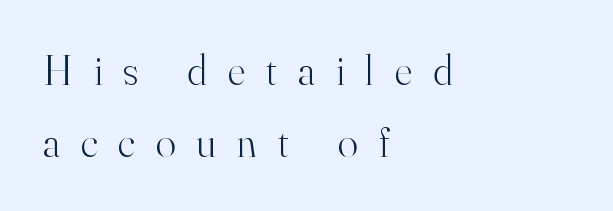
Unbolded letterforms with no extra heft. To sum up the face: it has serifs. Does extra space separate the letters? Yes, quite a lot of it. The text block is weighted toward the left margin, trailing off unevenly rightward.
